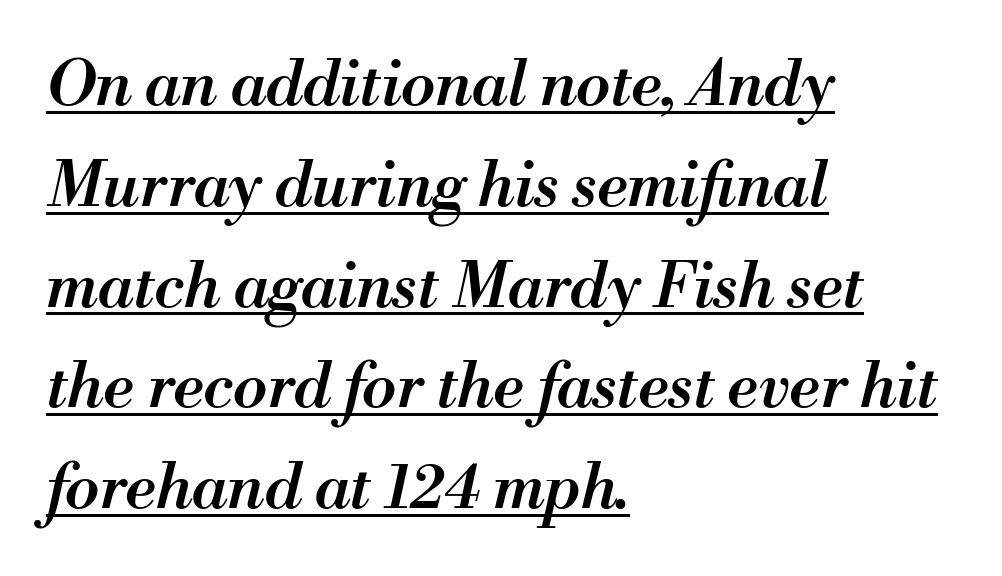
The image shows 63 px semibold type, italic (leaning right); set left-aligned, normal line spacing (1.6x), normal letter spacing, underlined; medium stroke contrast and a small x-height.
